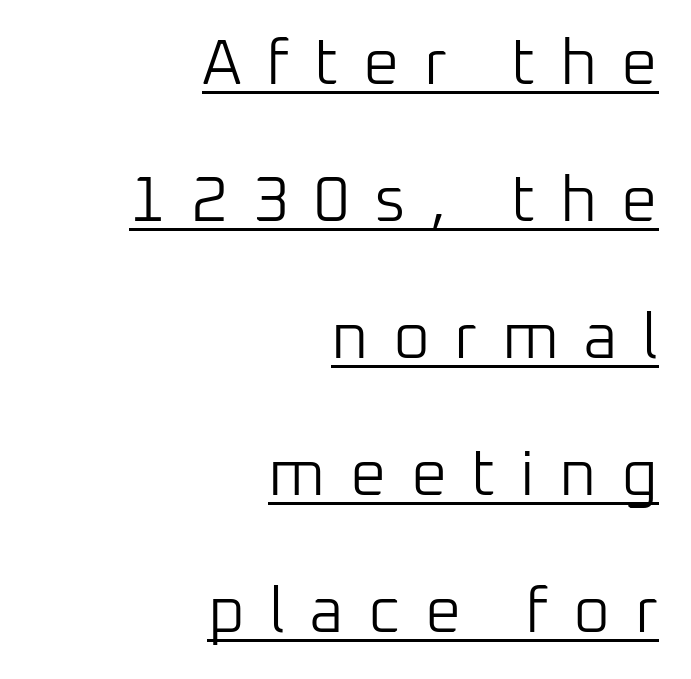
{"serif": "no", "italic": "no", "bold": "no", "weight": "light", "width": "normal", "stroke_contrast": "low", "x_height": "medium", "monospaced": "no", "underline": "yes", "align": "right", "line_spacing": "loose", "line_spacing_ratio": 2.14, "letter_spacing": "wide", "letter_spacing_em": 0.38, "glyph_px": 64}
